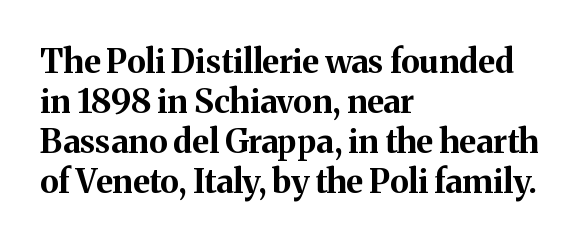
Q: Is the text bold? A: Yes.
Q: Is the text italic (slanted)? A: No, it is upright.
Q: Is the typeface a serif or a sans-serif typeface? A: Serif.
Q: Is the text underlined? A: No.
Q: How is the paragraph aligned? A: Left-aligned.
Q: Is the spacing between letters normal or unusually wide? A: Normal.
Q: Width (condensed, normal, or wide)? A: Normal.
Q: Stroke contrast? A: Medium.
Q: x-height? A: Medium.
Q: Monospaced? A: No.
